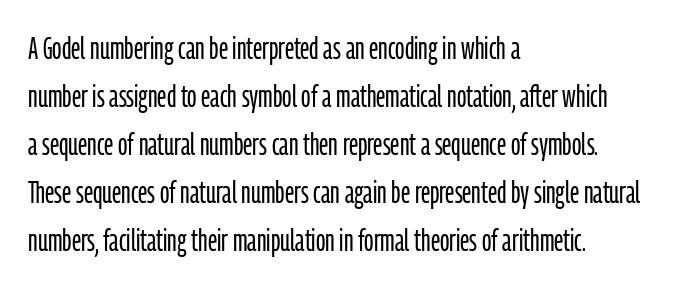
{"serif": "no", "italic": "no", "bold": "no", "weight": "light", "width": "condensed", "stroke_contrast": "low", "x_height": "medium", "monospaced": "no", "underline": "no", "align": "left", "line_spacing": "normal", "line_spacing_ratio": 1.55, "letter_spacing": "normal", "letter_spacing_em": 0.0, "glyph_px": 31}
